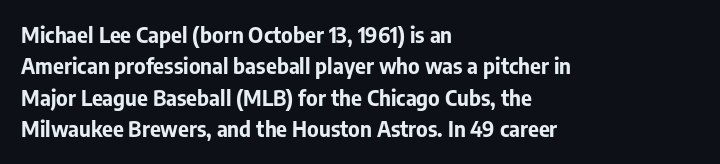
Set as a true bold cut, around the 700 mark. You can tell it's not italic because the verticals are truly vertical. Horizontally, the lines are justified to the leading edge only. Evenly set lines give the paragraph a standard silhouette. Just letters on the line, the space beneath them empty. Compared with typical body copy, the letter spacing here is the same.
